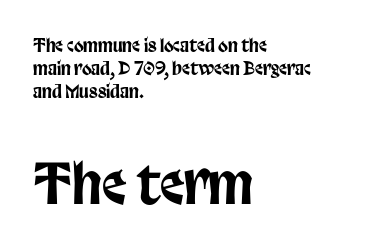
The type family on display is of the sans-serif kind. Here the designer chose a conventional face with non-uniform glyph widths. One glance says typical: line gaps are just what's usual. The lettering holds an erect, upright posture throughout. Short and long lines alike share a common starting point at left. Which chunk is bigger? The second one — the bottom block dwarfs the top.
